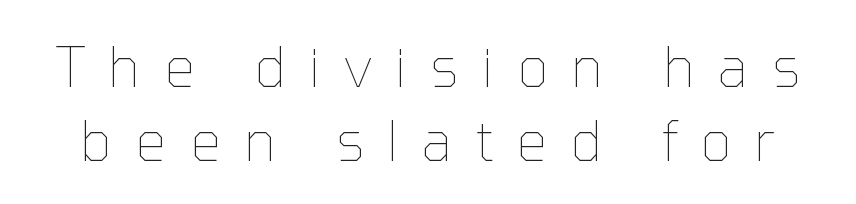
One glance says typical: line gaps are just what's usual. Here the designer chose a conventional face with non-uniform glyph widths. Ink coverage per letter is moderate at most. Is the letter spacing exaggerated? Yes — the characters are pushed far apart.
